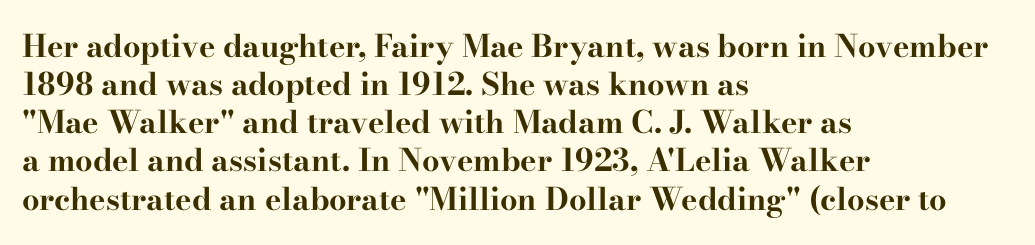
A full-strength bold gives these letters their thick strokes. The baseline area is clear. Glyph-to-glyph distance matches everyday printed text. Italic? Not at all — the glyphs are vertical.
